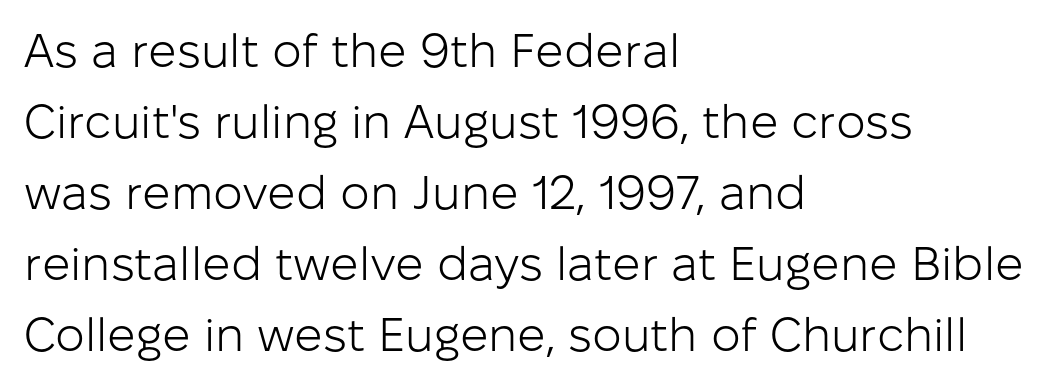
The image shows 47 px light sans-serif type, upright; set left-aligned, normal line spacing (1.51x), normal letter spacing, not underlined; low stroke contrast and a medium x-height.
